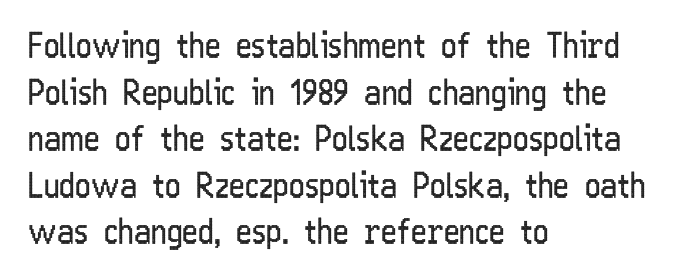
The image shows 34 px regular-weight, condensed sans-serif type, upright; set left-aligned, normal line spacing (1.37x), normal letter spacing, not underlined; low stroke contrast and a medium x-height.
